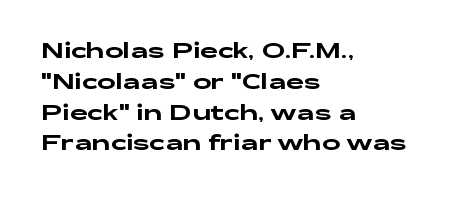
A classic flush-left, rag-right setting is used for this passage. Rendered with straight, roman letterforms. The rendering uses a moderate line-height, typical for paragraphs. In terms of letterspacing, this is plain default setting.
